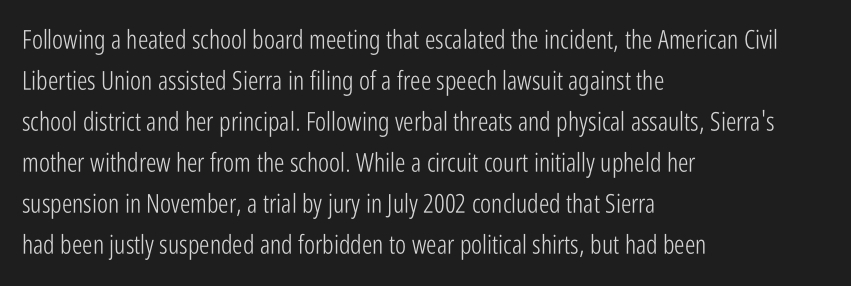
Q: Is the text bold? A: No.
Q: Is the text italic (slanted)? A: No, it is upright.
Q: Is the text underlined? A: No.
Q: How is the paragraph aligned? A: Left-aligned.
Q: Is the spacing between letters normal or unusually wide? A: Normal.
Q: Is the spacing between lines tight, normal or loose? A: Normal.
